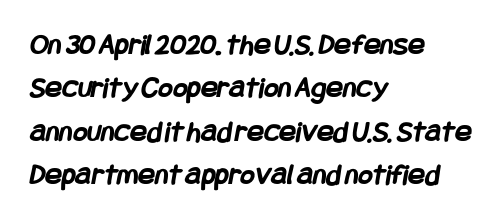
This sample uses plain, unmodified letter spacing. In terms of letterform style, serifs are entirely absent. A classic flush-left, rag-right setting is used for this passage. The sample has been set heavy, in full bold. The string is rendered with underlining switched off. Is there much room between lines? A standard amount, neither cramped nor airy.
